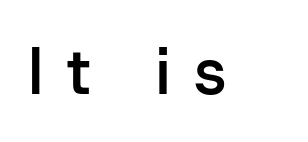
{"serif": "no", "italic": "no", "bold": "semi", "weight": "semibold", "width": "normal", "stroke_contrast": "low", "x_height": "medium", "monospaced": "no", "underline": "no", "letter_spacing": "wide", "letter_spacing_em": 0.35, "glyph_px": 66}
